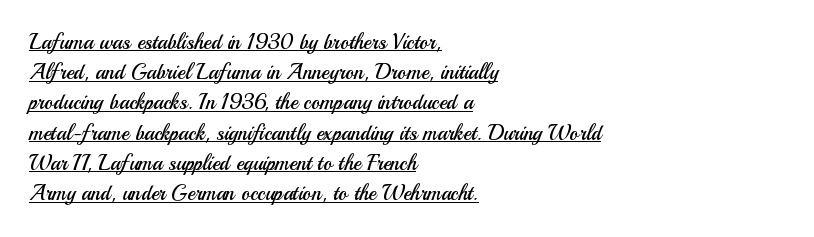
In CSS terms this would be text-align: left. Successive baselines arrive at the customary interval. Tracking value appears to be zero — textbook default spacing. The rendered words wear a rule along their underside.
